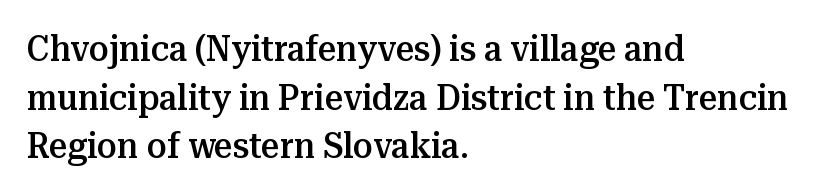
Posture: upright roman. The specimen omits any rule beneath the text block's lines. The strokes are fattened partway — semibold, not bold. Varying glyph widths throughout — classic text-font behaviour. Honestly, the row spacing looks completely unremarkable.
